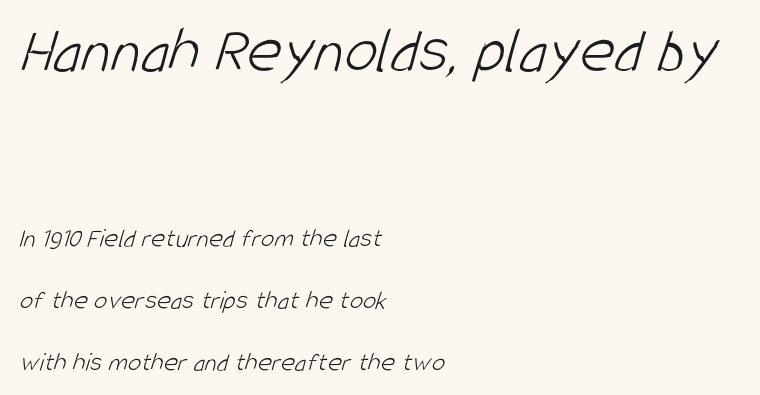
Q: Is the text bold? A: No.
Q: Is the typeface a serif or a sans-serif typeface? A: Sans-serif.
Q: Is the text underlined? A: No.
Q: How is the paragraph aligned? A: Left-aligned.
Q: Is the spacing between letters normal or unusually wide? A: Normal.
Q: Is the spacing between lines tight, normal or loose? A: Loose.
Q: Which block of text is set in a larger size, the first (top) or the second (bottom)? A: The first (top) one.
Q: Width (condensed, normal, or wide)? A: Condensed.
Q: Stroke contrast? A: Low.
Q: x-height? A: Large.
Q: Monospaced? A: No.
